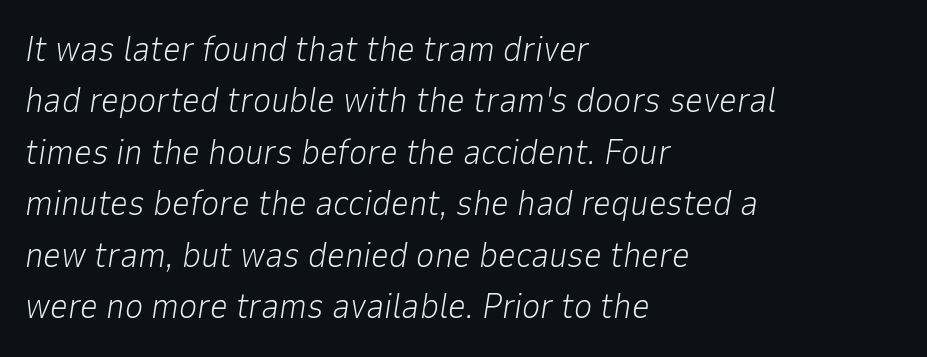
The image shows 35 px light type, italic (leaning right); set left-aligned, normal line spacing (1.47x), normal letter spacing, not underlined; low stroke contrast and a medium x-height.
